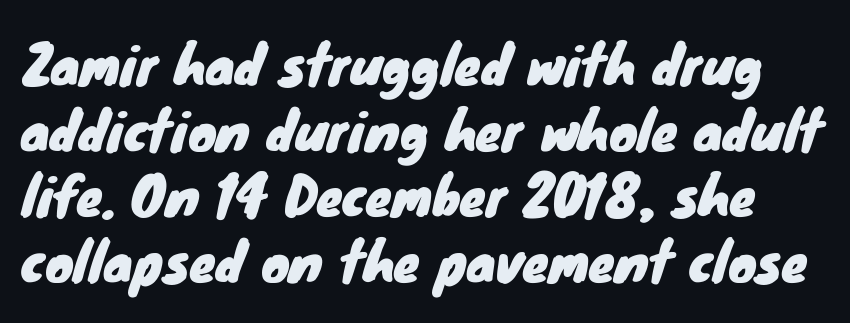
{"serif": "no", "width": "normal", "stroke_contrast": "low", "x_height": "small", "monospaced": "no", "underline": "no", "line_spacing_ratio": 1.24, "letter_spacing": "normal", "letter_spacing_em": 0.0, "glyph_px": 53}
